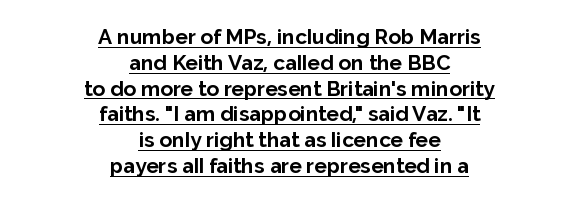
The image shows 21 px bold type, upright; set centered, line spacing 1.23x, normal letter spacing, underlined.
